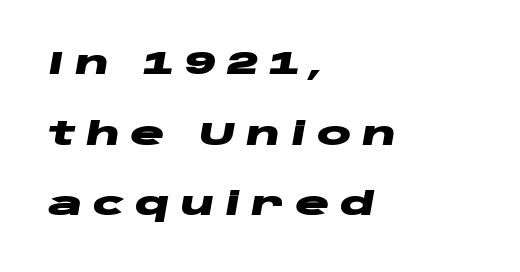
{"italic": "yes", "lean": "right", "slant_degrees": 10, "bold": "yes", "weight": "heavy", "width": "wide", "stroke_contrast": "low", "x_height": "large", "monospaced": "no", "underline": "no", "align": "left", "line_spacing": "loose", "line_spacing_ratio": 2.21, "letter_spacing": "wide", "letter_spacing_em": 0.33, "glyph_px": 32}
